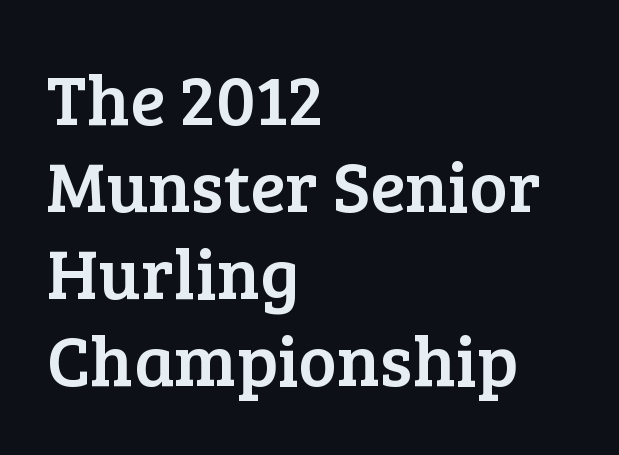
{"serif": "yes", "italic": "no", "width": "normal", "stroke_contrast": "low", "x_height": "medium", "monospaced": "no", "underline": "no", "align": "left", "line_spacing_ratio": 1.21, "letter_spacing": "normal", "letter_spacing_em": 0.0, "glyph_px": 72}
